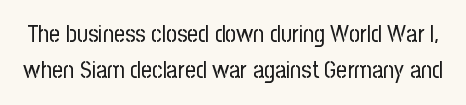
The image shows 24 px text type, upright; set normal line spacing (1.49x), normal letter spacing, not underlined.
